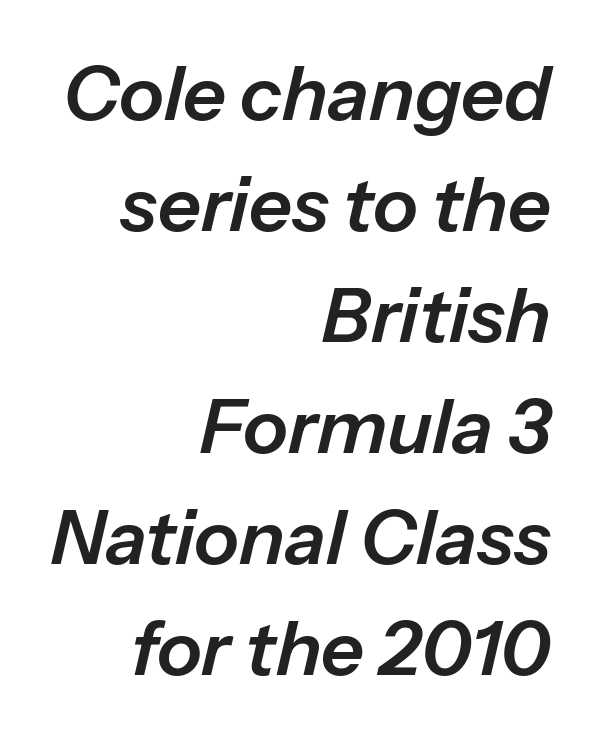
The compositor pushed each line to the right boundary. Style check: oblique. The rendering uses a moderate line-height, typical for paragraphs. These lines are rendered in a variable-pitch font.
